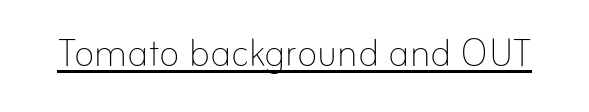
{"italic": "no", "bold": "no", "weight": "thin", "width": "normal", "stroke_contrast": "low", "x_height": "small", "monospaced": "no", "underline": "yes", "letter_spacing": "normal", "letter_spacing_em": 0.0, "glyph_px": 48}
